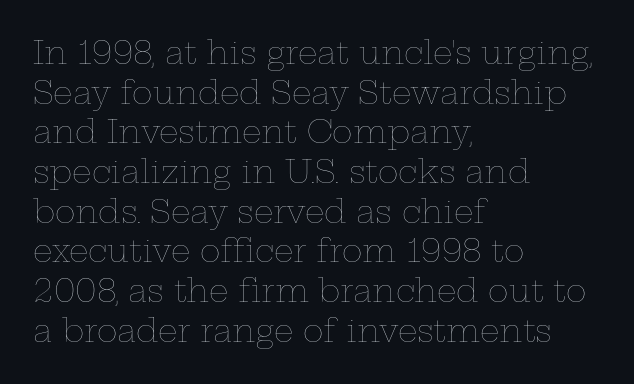
{"italic": "no", "bold": "no", "weight": "thin", "width": "wide", "stroke_contrast": "low", "x_height": "medium", "monospaced": "no", "underline": "no", "align": "left", "line_spacing": "normal", "line_spacing_ratio": 1.28, "letter_spacing": "normal", "letter_spacing_em": 0.0, "glyph_px": 31}
